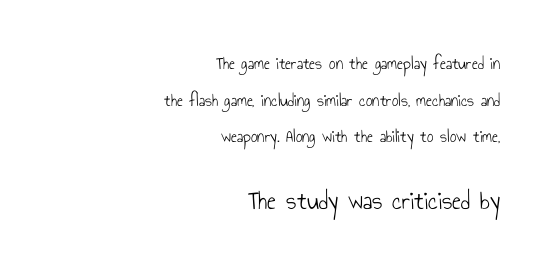
Q: Is the text bold? A: No.
Q: Is the text italic (slanted)? A: No, it is upright.
Q: Is the text underlined? A: No.
Q: How is the paragraph aligned? A: Right-aligned.
Q: Is the spacing between letters normal or unusually wide? A: Normal.
Q: Is the spacing between lines tight, normal or loose? A: Loose.
Q: Which block of text is set in a larger size, the first (top) or the second (bottom)? A: The second (bottom) one.
